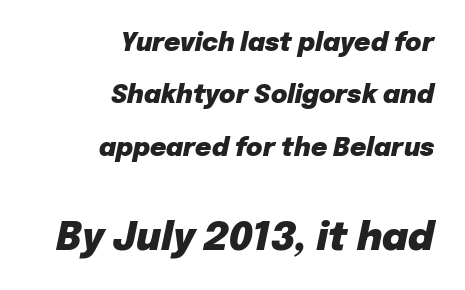
{"italic": "yes", "lean": "right", "slant_degrees": 12, "bold": "yes", "weight": "heavy", "width": "normal", "stroke_contrast": "low", "x_height": "medium", "monospaced": "no", "underline": "no", "align": "right", "line_spacing": "loose", "line_spacing_ratio": 2.1, "letter_spacing": "normal", "letter_spacing_em": 0.0, "larger_block": "second", "size_ratio": 1.52, "glyph_px": 38}
